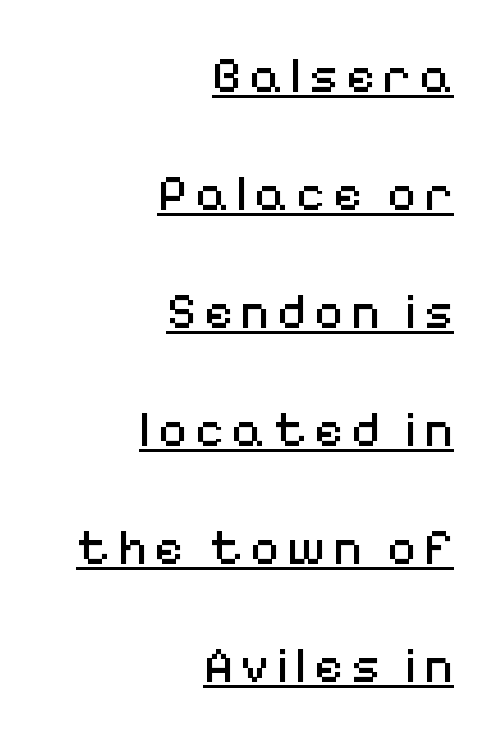
Stroke thickness stays within the range of a standard reading face or lighter. Looks like someone drew a line under every word here. The specimen reads as upright at a glance. The space between consecutive lines is lavish.
